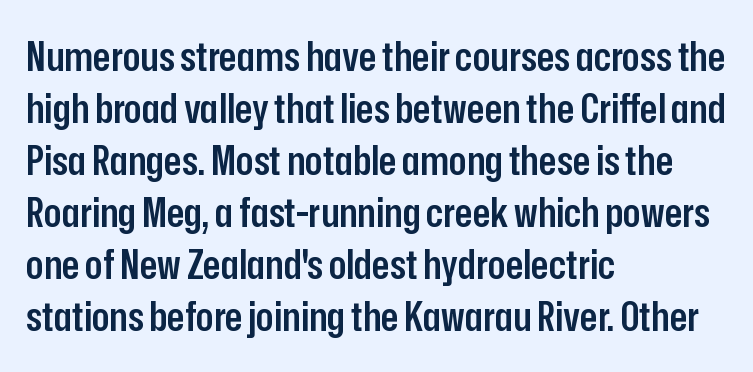
Q: Is the text bold? A: Semi-bold.
Q: Is the text italic (slanted)? A: No, it is upright.
Q: Is the typeface a serif or a sans-serif typeface? A: Sans-serif.
Q: Is the text underlined? A: No.
Q: How is the paragraph aligned? A: Left-aligned.
Q: Is the spacing between letters normal or unusually wide? A: Normal.
Q: Is the spacing between lines tight, normal or loose? A: Normal.
Q: Width (condensed, normal, or wide)? A: Condensed.
Q: Stroke contrast? A: Low.
Q: x-height? A: Medium.
Q: Monospaced? A: No.
